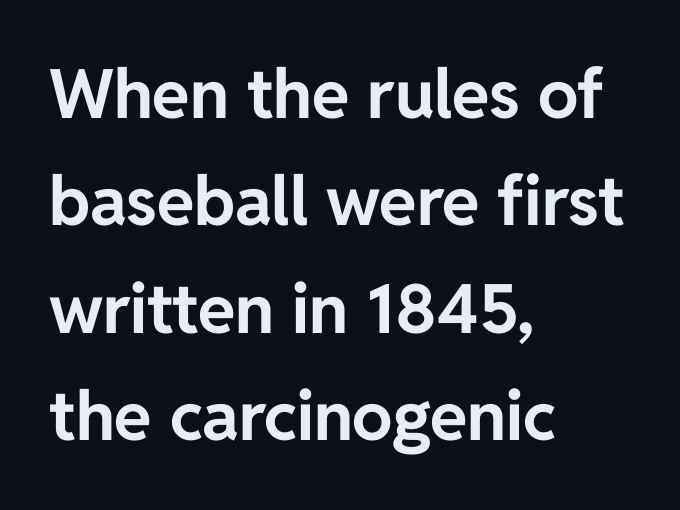
Q: Is the text bold? A: Yes.
Q: Is the text italic (slanted)? A: No, it is upright.
Q: Is the typeface a serif or a sans-serif typeface? A: Sans-serif.
Q: Is the text underlined? A: No.
Q: How is the paragraph aligned? A: Left-aligned.
Q: Is the spacing between letters normal or unusually wide? A: Normal.
Q: Is the spacing between lines tight, normal or loose? A: Normal.
Q: Width (condensed, normal, or wide)? A: Normal.
Q: Stroke contrast? A: Low.
Q: x-height? A: Medium.
Q: Monospaced? A: No.
